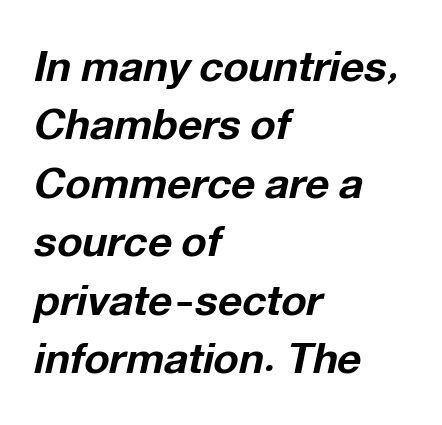
{"italic": "yes", "lean": "right", "slant_degrees": 12, "bold": "yes", "weight": "bold", "width": "normal", "stroke_contrast": "low", "x_height": "medium", "monospaced": "no", "underline": "no", "align": "left", "line_spacing": "normal", "line_spacing_ratio": 1.39, "letter_spacing": "normal", "letter_spacing_em": 0.0, "glyph_px": 42}
